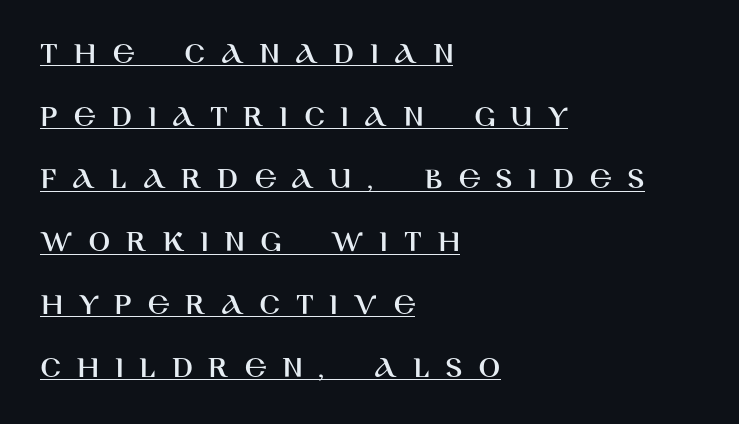
Q: Is the text italic (slanted)? A: No, it is upright.
Q: Is the typeface a serif or a sans-serif typeface? A: Sans-serif.
Q: Is the text underlined? A: Yes.
Q: How is the paragraph aligned? A: Left-aligned.
Q: Is the spacing between letters normal or unusually wide? A: Unusually wide.
Q: Is the spacing between lines tight, normal or loose? A: Loose.
Q: Width (condensed, normal, or wide)? A: Normal.
Q: Stroke contrast? A: High.
Q: x-height? A: Large.
Q: Monospaced? A: No.
